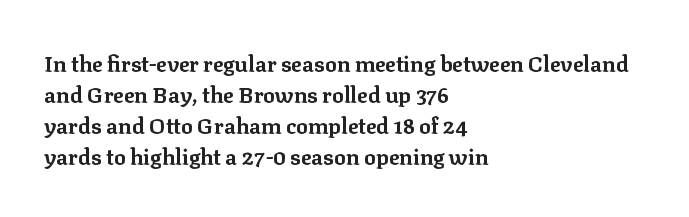
{"italic": "no", "bold": "yes", "underline": "no", "align": "left", "line_spacing": "normal", "line_spacing_ratio": 1.41, "letter_spacing": "normal", "letter_spacing_em": 0.0, "glyph_px": 22}
